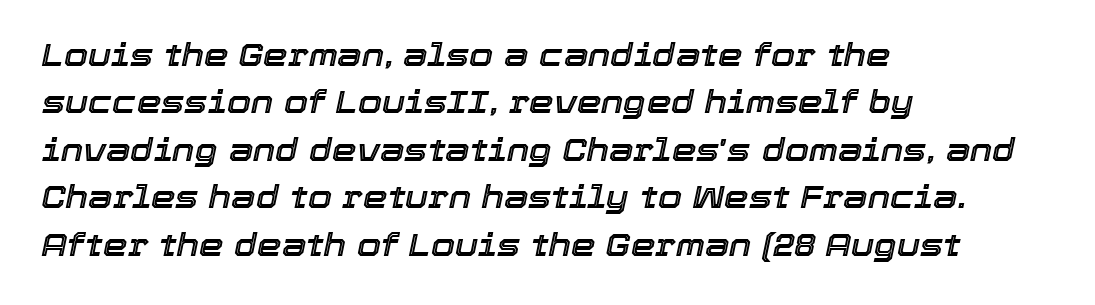
{"italic": "yes", "lean": "right", "slant_degrees": 12, "width": "normal", "x_height": "medium", "monospaced": "no", "underline": "no", "align": "left", "line_spacing": "normal", "line_spacing_ratio": 1.53, "letter_spacing": "normal", "letter_spacing_em": 0.0, "glyph_px": 31}
